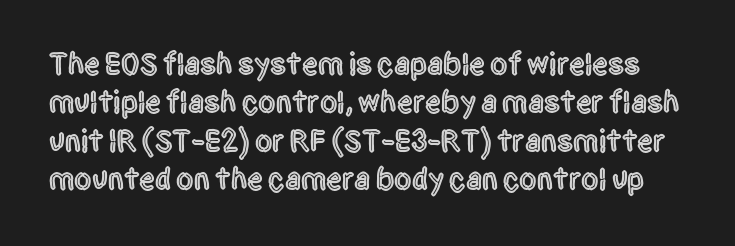
Q: Is the text italic (slanted)? A: No, it is upright.
Q: Is the typeface a serif or a sans-serif typeface? A: Sans-serif.
Q: Is the text underlined? A: No.
Q: Is the spacing between letters normal or unusually wide? A: Normal.
Q: Width (condensed, normal, or wide)? A: Condensed.
Q: x-height? A: Large.
Q: Monospaced? A: No.
